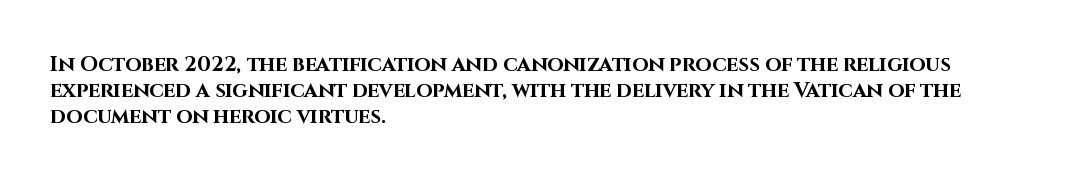
Q: Is the text bold? A: Yes.
Q: Is the text italic (slanted)? A: No, it is upright.
Q: Is the text underlined? A: No.
Q: How is the paragraph aligned? A: Left-aligned.
Q: Is the spacing between letters normal or unusually wide? A: Normal.
